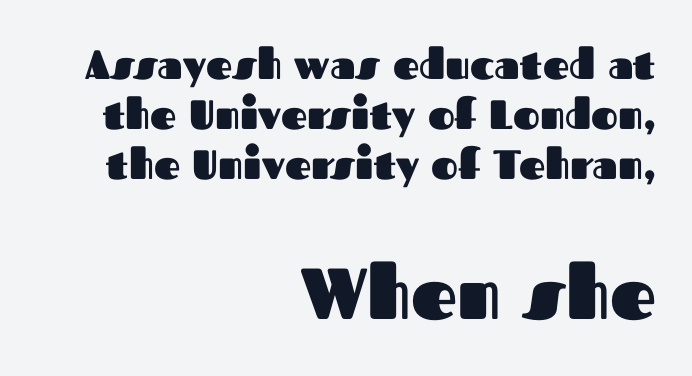
{"serif": "no", "italic": "no", "bold": "yes", "weight": "heavy", "width": "normal", "stroke_contrast": "medium", "x_height": "medium", "monospaced": "no", "underline": "no", "align": "right", "line_spacing_ratio": 1.22, "letter_spacing": "normal", "letter_spacing_em": 0.0, "larger_block": "second", "size_ratio": 1.76, "glyph_px": 72}
